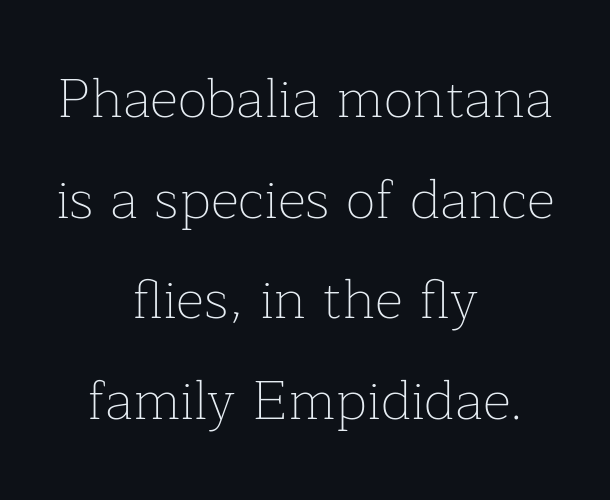
Q: Is the text bold? A: No.
Q: Is the text italic (slanted)? A: No, it is upright.
Q: Is the typeface a serif or a sans-serif typeface? A: Serif.
Q: Is the text underlined? A: No.
Q: How is the paragraph aligned? A: Centered.
Q: Is the spacing between letters normal or unusually wide? A: Normal.
Q: Width (condensed, normal, or wide)? A: Normal.
Q: Stroke contrast? A: Low.
Q: x-height? A: Medium.
Q: Monospaced? A: No.
